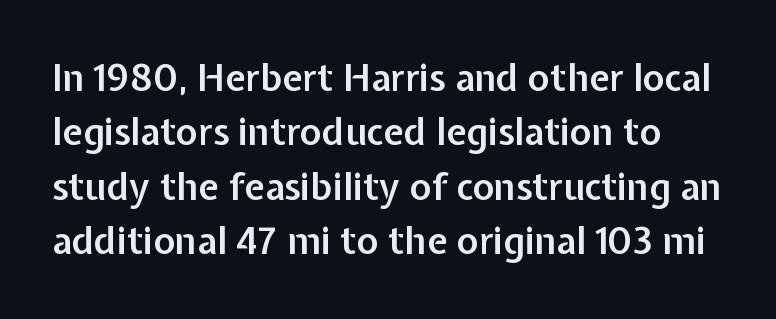
{"serif": "no", "italic": "no", "bold": "semi", "weight": "semibold", "width": "normal", "stroke_contrast": "low", "x_height": "medium", "monospaced": "no", "underline": "no", "line_spacing": "normal", "line_spacing_ratio": 1.47, "letter_spacing": "normal", "letter_spacing_em": 0.0, "glyph_px": 37}
